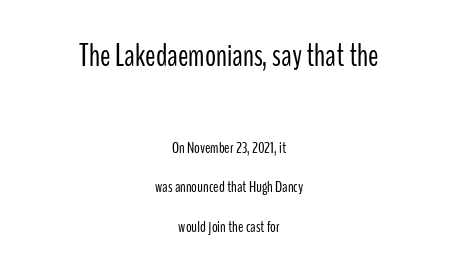
The space beneath each line is pristine and unruled. Italic: no, the glyphs are upright roman. Letter spacing: default. In terms of letterform style, serifs are entirely absent. This layout puts the oversized block above and the modest block below.
